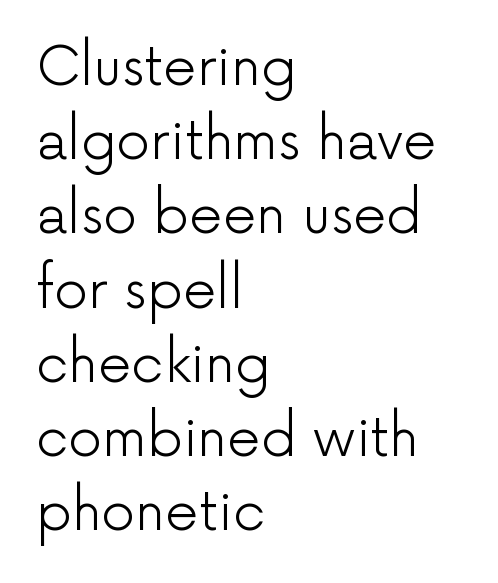
Q: Is the text bold? A: No.
Q: Is the text italic (slanted)? A: No, it is upright.
Q: Is the typeface a serif or a sans-serif typeface? A: Sans-serif.
Q: Is the text underlined? A: No.
Q: How is the paragraph aligned? A: Left-aligned.
Q: Is the spacing between letters normal or unusually wide? A: Normal.
Q: Is the spacing between lines tight, normal or loose? A: Normal.
Q: Width (condensed, normal, or wide)? A: Normal.
Q: Stroke contrast? A: Low.
Q: x-height? A: Medium.
Q: Monospaced? A: No.
